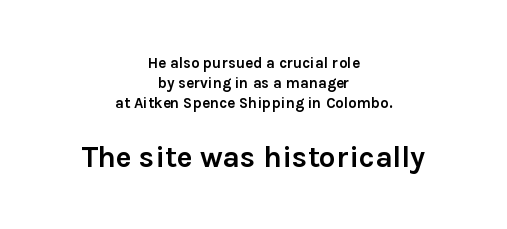
{"serif": "no", "italic": "no", "bold": "yes", "weight": "semibold", "width": "normal", "x_height": "medium", "monospaced": "no", "underline": "no", "align": "center", "line_spacing": "normal", "line_spacing_ratio": 1.35, "letter_spacing": "normal", "letter_spacing_em": 0.0, "larger_block": "second", "size_ratio": 2.0, "glyph_px": 30}
